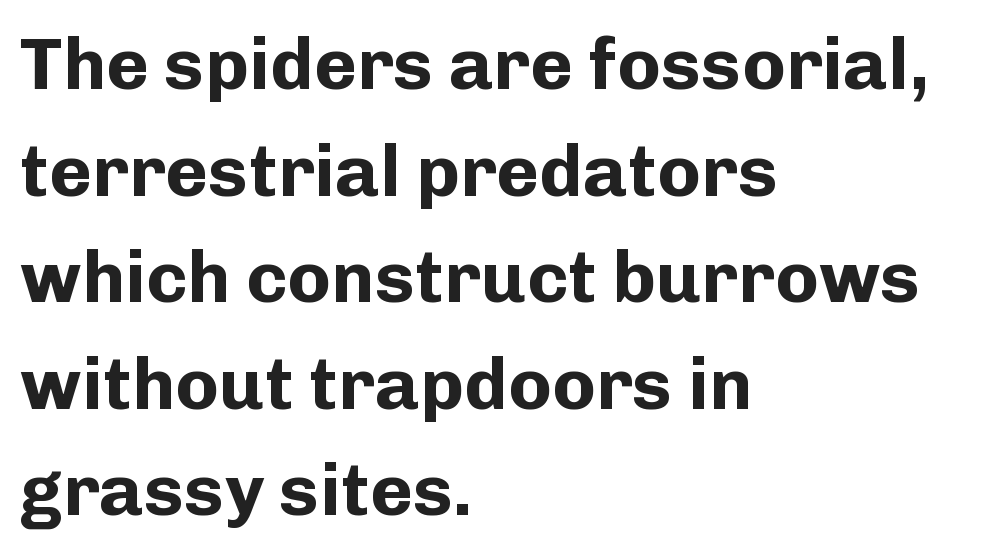
{"serif": "no", "italic": "no", "bold": "yes", "weight": "bold", "width": "normal", "stroke_contrast": "low", "x_height": "medium", "monospaced": "no", "underline": "no", "align": "left", "line_spacing": "normal", "line_spacing_ratio": 1.46, "letter_spacing": "normal", "letter_spacing_em": 0.0, "glyph_px": 73}
